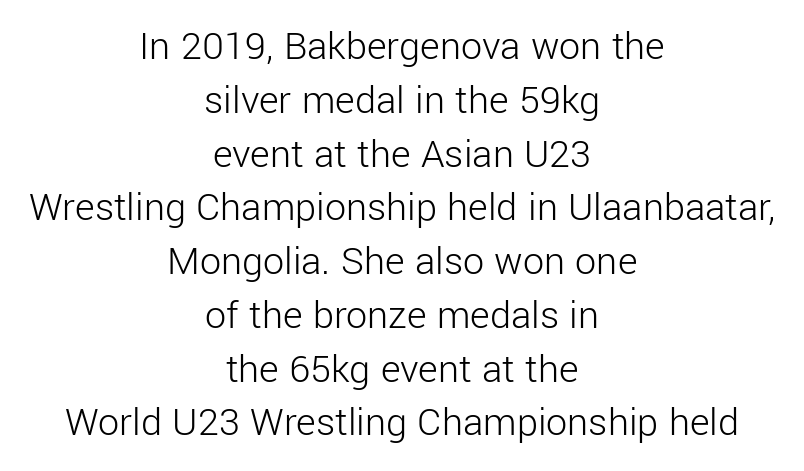
Q: Is the text bold? A: No.
Q: Is the text italic (slanted)? A: No, it is upright.
Q: Is the typeface a serif or a sans-serif typeface? A: Sans-serif.
Q: Is the text underlined? A: No.
Q: How is the paragraph aligned? A: Centered.
Q: Is the spacing between letters normal or unusually wide? A: Normal.
Q: Is the spacing between lines tight, normal or loose? A: Normal.
Q: Width (condensed, normal, or wide)? A: Normal.
Q: Stroke contrast? A: Low.
Q: x-height? A: Medium.
Q: Monospaced? A: No.
